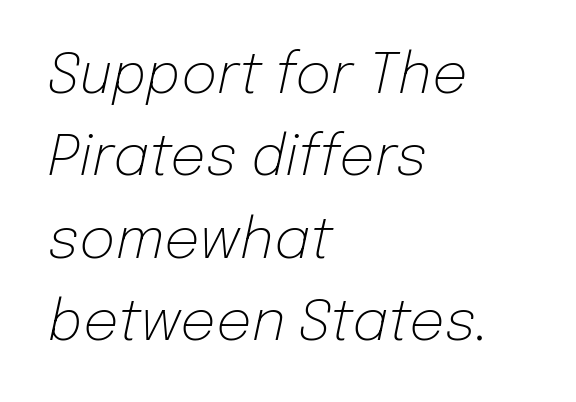
Heft: none added — not bold. This rendering leaves character spacing at its baseline value. The lines sit at an ordinary, default distance from one another. The font's italic variant was chosen for this text. A student would call this left alignment; a typographer would say flush left, rag right.
